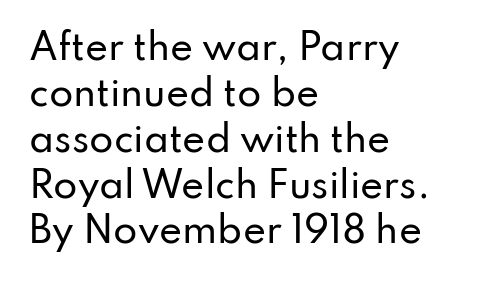
The rendering keeps characters at their native spacing. This is roman type, the default non-slanted kind. If you measured baseline to baseline, you'd find a middling distance. The glyphs in this specimen are sans serif. Horizontally, the lines are justified to the leading edge only. Looks like regular typesetting: each glyph gets only the width it needs.
